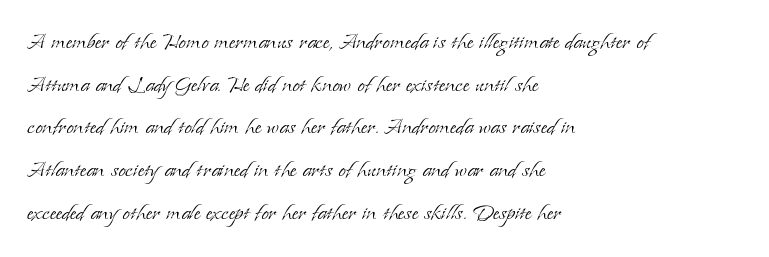
The image shows 27 px text type; set left-aligned, normal line spacing (1.58x), normal letter spacing, not underlined.
